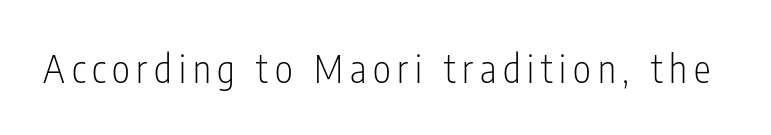
{"serif": "no", "italic": "no", "bold": "no", "weight": "light", "width": "condensed", "stroke_contrast": "low", "x_height": "medium", "monospaced": "no", "underline": "no", "glyph_px": 38}
